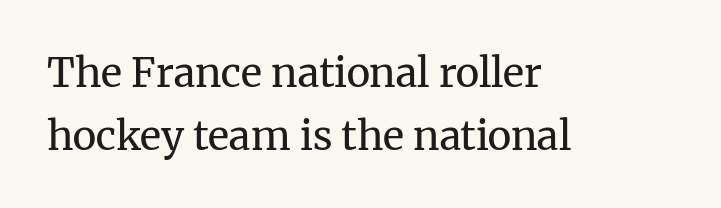
A light-to-regular cut is what we see here. Standard letterfit; no display-style spreading of the glyphs. The compositor pushed each line to the left boundary. Nope, not italic — everything's standing straight. Each letter keeps its own natural width here, so spacing adapts to shape. Check the space under the baseline: it is left empty.
